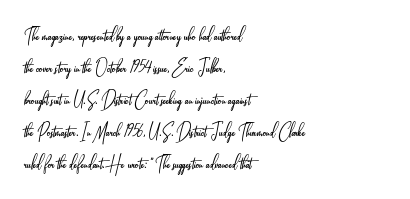
Check the space under the baseline: it is left empty. These lines are set flush left with a ragged right edge. Weight: not bold — regular or lighter.
